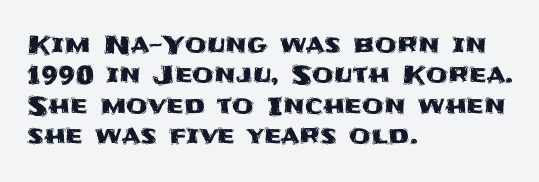
The typography opts for an upright posture over an oblique one. The letterforms sit shoulder to shoulder at normal distance. Compared with a centered layout, this one pins lines to the left instead. Descenders are the only things crossing below the line.
